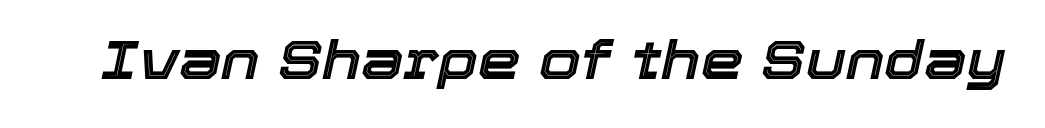
{"italic": "yes", "lean": "right", "slant_degrees": 12, "width": "normal", "x_height": "medium", "monospaced": "no", "underline": "no", "letter_spacing": "normal", "letter_spacing_em": 0.0, "glyph_px": 54}
